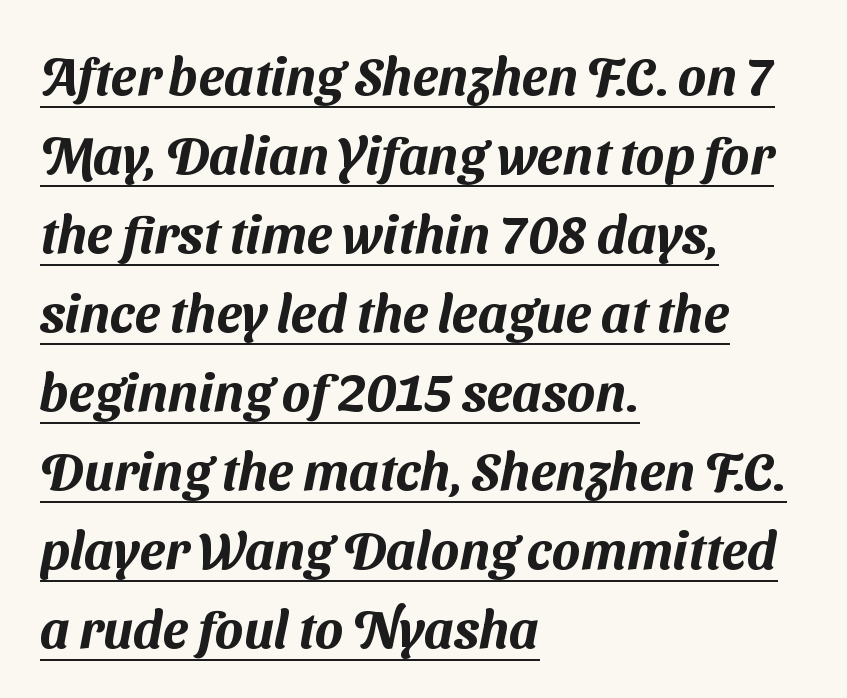
The image shows 53 px sans-serif type; set left-aligned, normal line spacing (1.49x), normal letter spacing, underlined; medium stroke contrast and a medium x-height.
